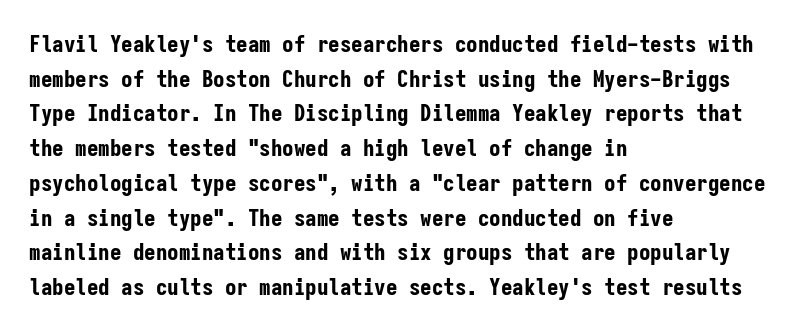
{"italic": "no", "bold": "yes", "underline": "no", "align": "left", "line_spacing": "normal", "line_spacing_ratio": 1.51, "letter_spacing": "normal", "letter_spacing_em": 0.0, "glyph_px": 23}
